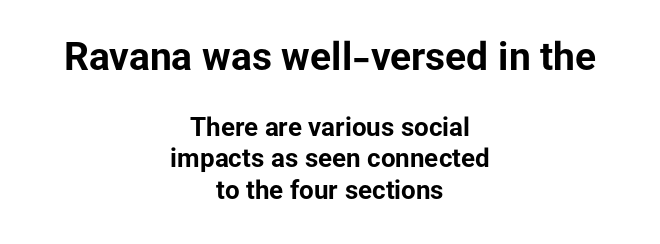
You could not count columns in this text — the font is proportionally spaced. Scale decreases going downward across the two blocks. These words are printed bold, with thick strokes throughout. Which margin do the lines hug? Neither — every line sits in the middle.
